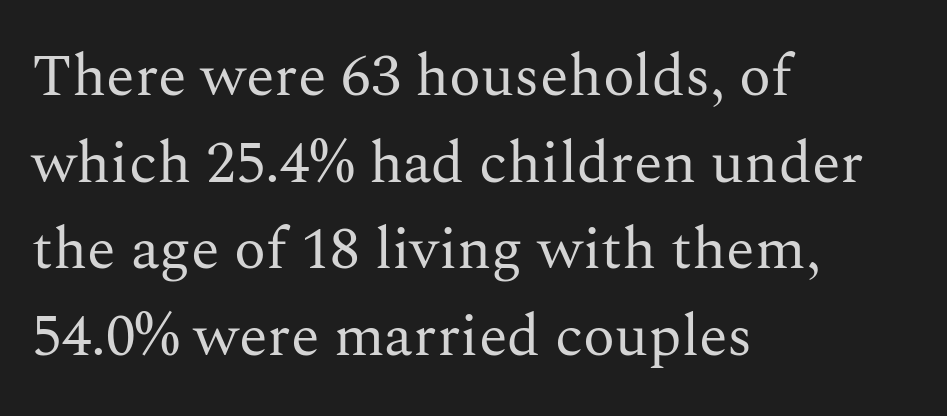
The passage shown is not underscored anywhere. Spacing verdict: proportional, widths tailored to each character. The letters look calm and open, with moderate or lighter stems. If you measured baseline to baseline, you'd find a middling distance. The ragged edge is on the right, which tells us the setting is flush left.
